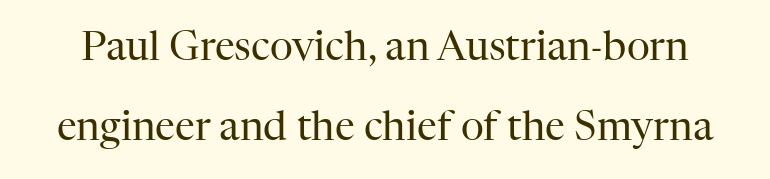
The image shows 40 px regular-weight serif type, upright; set loose line spacing (2.0x), normal letter spacing, not underlined; high stroke contrast and a medium x-height.
